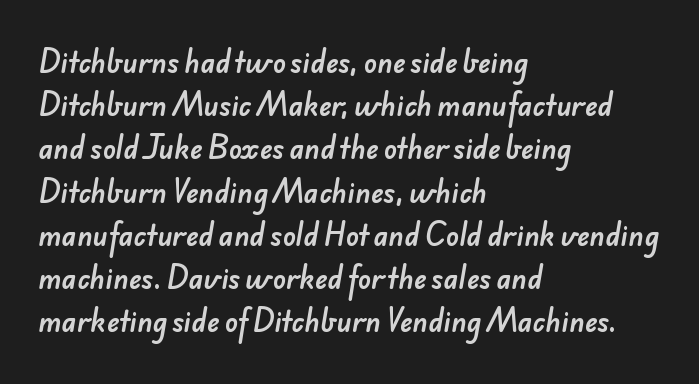
{"underline": "no", "align": "left", "line_spacing": "normal", "line_spacing_ratio": 1.6, "letter_spacing": "normal", "letter_spacing_em": 0.0, "glyph_px": 27}
